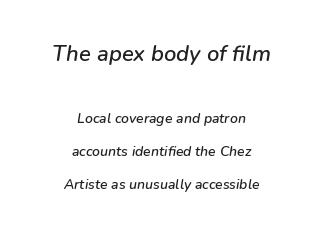
Every row of glyphs is offset so its center matches the block's center. A typesetter would call this zero additional tracking. Reading top to bottom, the characters get smaller at the block break. Quick note: interline space is abundant.
